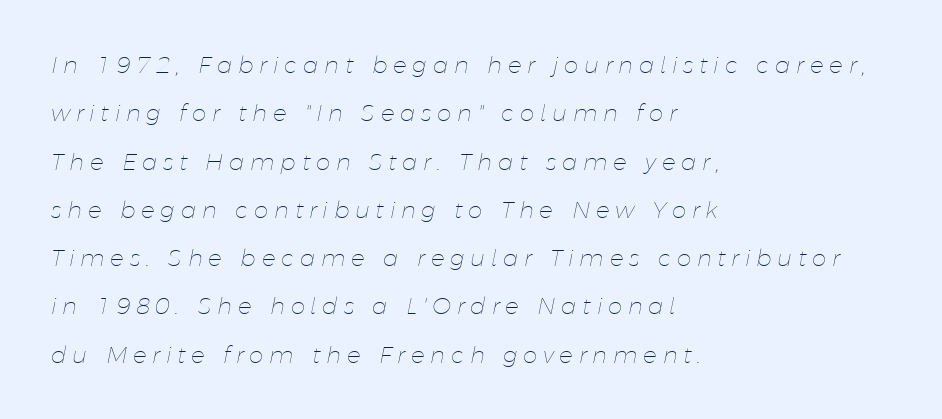
In CSS terms this would be text-align: left. Has an underline been added? It has not. A great deal of white space separates one row of letters from the next. A typesetter would mark this as italic. The letters are spread apart with noticeably loose tracking. The passage shown is not bold in any degree.
